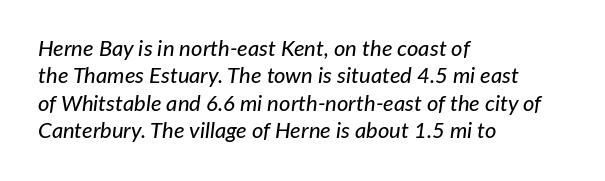
The image shows 22 px text type, italic (leaning right); set left-aligned, line spacing 1.24x, normal letter spacing, not underlined.
